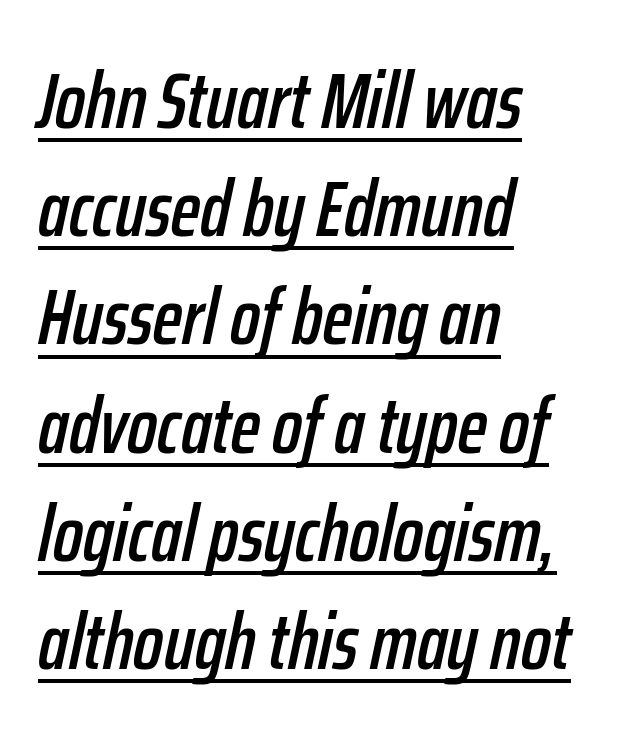
{"italic": "yes", "lean": "right", "slant_degrees": 12, "width": "condensed", "stroke_contrast": "low", "x_height": "medium", "monospaced": "no", "underline": "yes", "align": "left", "line_spacing": "normal", "line_spacing_ratio": 1.37, "letter_spacing": "normal", "letter_spacing_em": 0.0, "glyph_px": 79}
